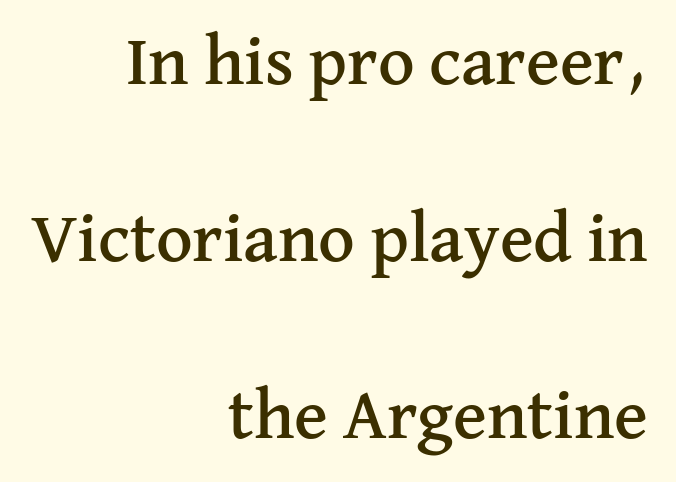
Q: Is the text italic (slanted)? A: No, it is upright.
Q: Is the typeface a serif or a sans-serif typeface? A: Serif.
Q: Is the text underlined? A: No.
Q: How is the paragraph aligned? A: Right-aligned.
Q: Is the spacing between letters normal or unusually wide? A: Normal.
Q: Is the spacing between lines tight, normal or loose? A: Loose.
Q: Width (condensed, normal, or wide)? A: Normal.
Q: Stroke contrast? A: Medium.
Q: x-height? A: Medium.
Q: Monospaced? A: No.
